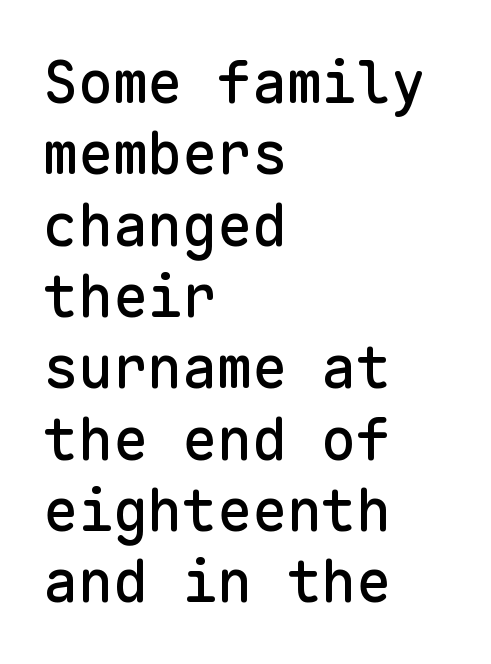
Lines of text with bare space underneath. Visually the block forms a straight wall on the left and a jagged coastline on the right. Ascenders rise straight up at ninety degrees. Note: no serifs on the glyphs. Each letter, wide or thin by design, is forced into the same width here. Between one letter and the next there's only the usual sliver of space.
